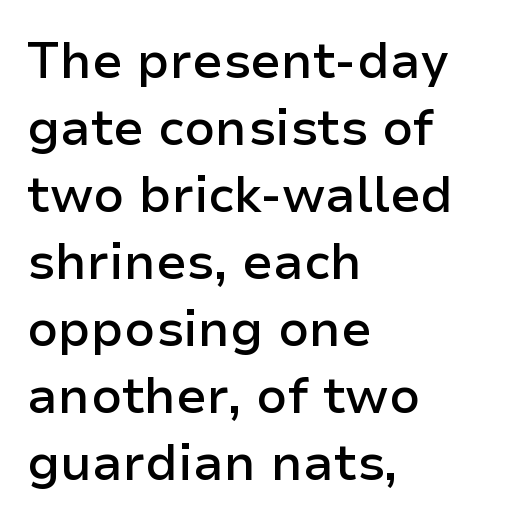
{"serif": "no", "italic": "no", "bold": "semi", "weight": "semibold", "width": "normal", "stroke_contrast": "low", "x_height": "medium", "monospaced": "no", "underline": "no", "align": "left", "line_spacing": "normal", "line_spacing_ratio": 1.34, "letter_spacing": "normal", "letter_spacing_em": 0.0, "glyph_px": 50}
